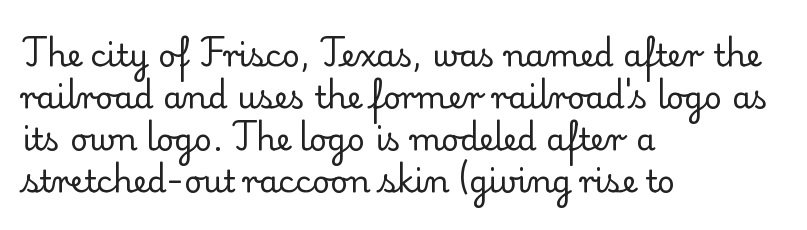
The image shows 31 px regular-weight serif type, upright; set left-aligned, normal line spacing (1.35x), normal letter spacing, not underlined; low stroke contrast and a small x-height.
